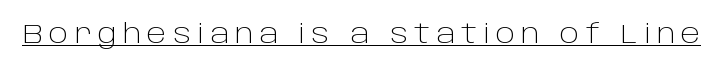
The string is rendered with underlining switched on. Ordinary non-slanted type is in use. The typeface has the unassuming heft of standard copy or less. The letterforms stand isolated, each surrounded by extra space.
